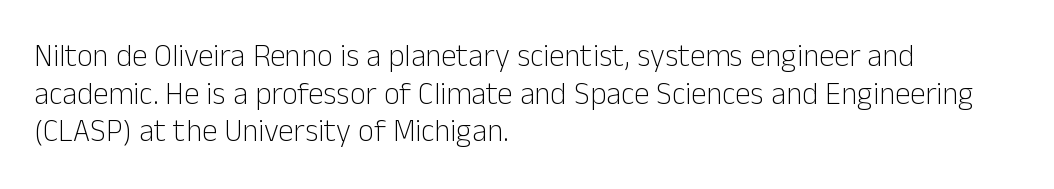
{"serif": "no", "italic": "no", "bold": "no", "weight": "light", "width": "normal", "stroke_contrast": "low", "x_height": "medium", "monospaced": "no", "underline": "no", "align": "left", "line_spacing_ratio": 1.21, "letter_spacing": "normal", "letter_spacing_em": 0.0, "glyph_px": 31}
